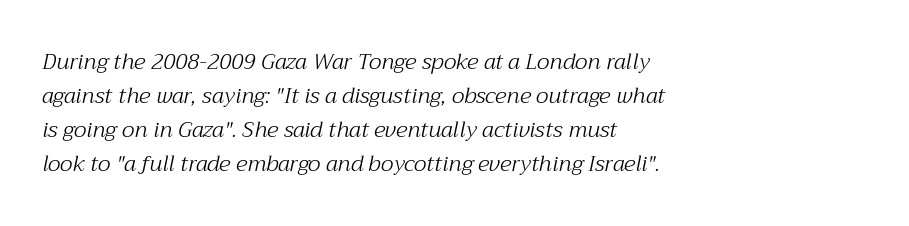
{"italic": "yes", "lean": "right", "slant_degrees": 12, "bold": "no", "underline": "no", "align": "left", "line_spacing": "normal", "line_spacing_ratio": 1.55, "letter_spacing": "normal", "letter_spacing_em": 0.0, "glyph_px": 22}
